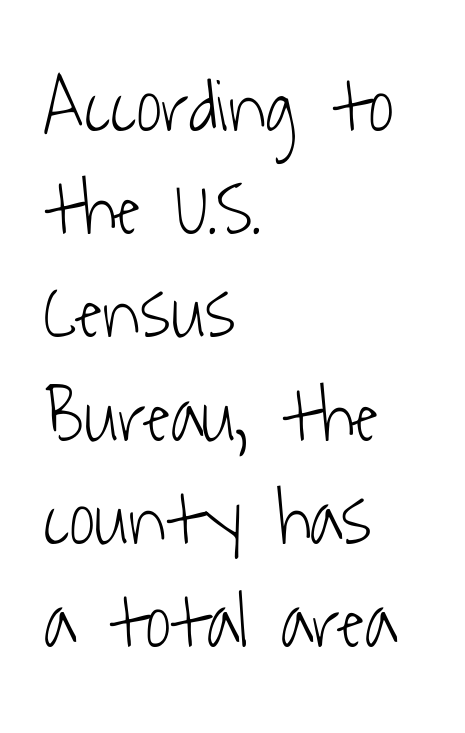
{"serif": "no", "bold": "no", "weight": "light", "width": "condensed", "stroke_contrast": "low", "x_height": "medium", "monospaced": "no", "underline": "no", "align": "left", "line_spacing": "normal", "line_spacing_ratio": 1.34, "letter_spacing": "normal", "letter_spacing_em": 0.0, "glyph_px": 77}
